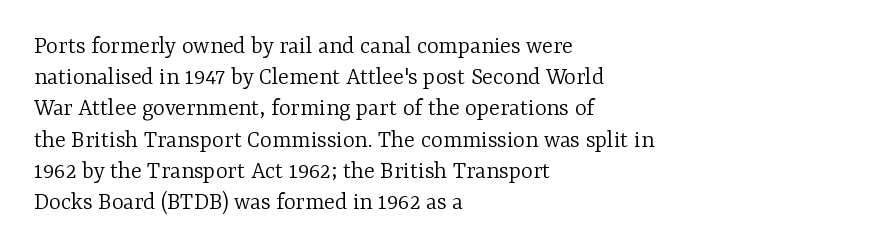
Q: Is the text bold? A: No.
Q: Is the text italic (slanted)? A: No, it is upright.
Q: Is the text underlined? A: No.
Q: How is the paragraph aligned? A: Left-aligned.
Q: Is the spacing between letters normal or unusually wide? A: Normal.
Q: Is the spacing between lines tight, normal or loose? A: Normal.
